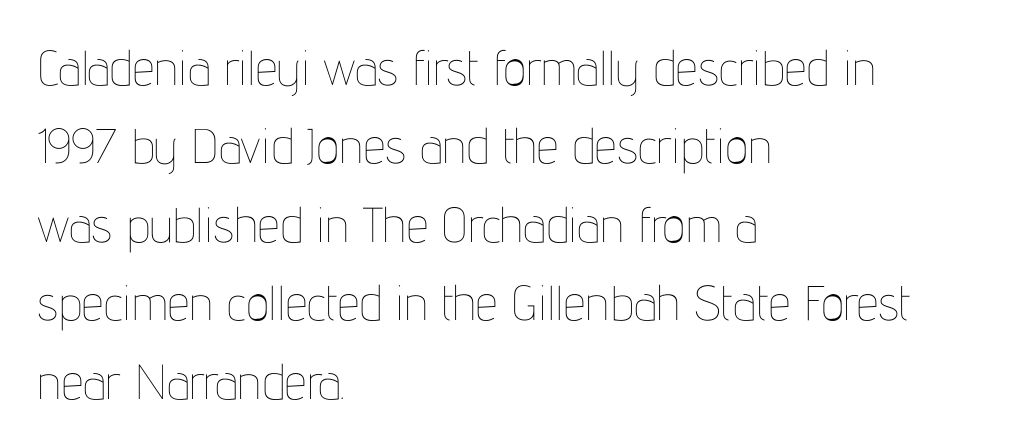
The letters advance in unequal steps, a hallmark of proportional type. The line-height multiplier appears to be the usual default. The zone under the glyphs is completely vacant. Does extra space separate the letters? No, they use regular spacing.
